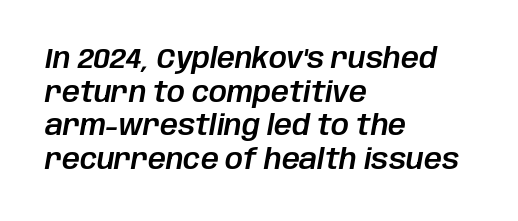
The image shows 28 px text type, italic (leaning right); set left-aligned, line spacing 1.2x, normal letter spacing, not underlined; low stroke contrast and a large x-height.
